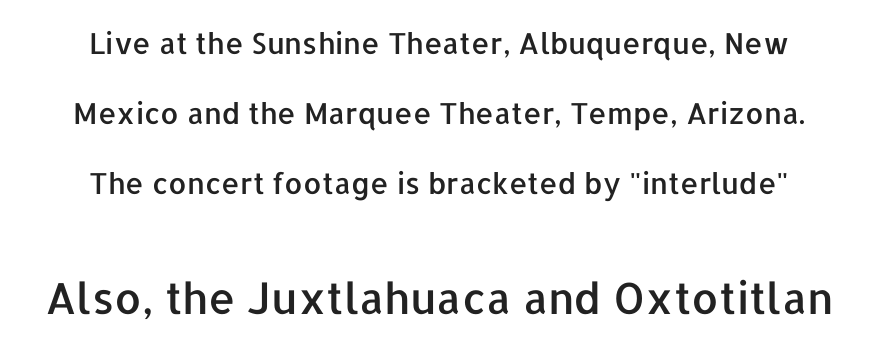
The image shows 43 px sans-serif type, upright; set centered, loose line spacing (2.42x), normal letter spacing, not underlined; the second (bottom) block is 1.48x larger; low stroke contrast and a medium x-height.
